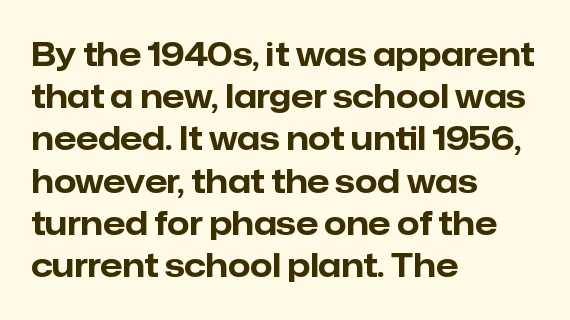
The image shows 32 px bold sans-serif type, upright; set left-aligned, normal line spacing (1.32x), normal letter spacing, not underlined; low stroke contrast and a medium x-height.
